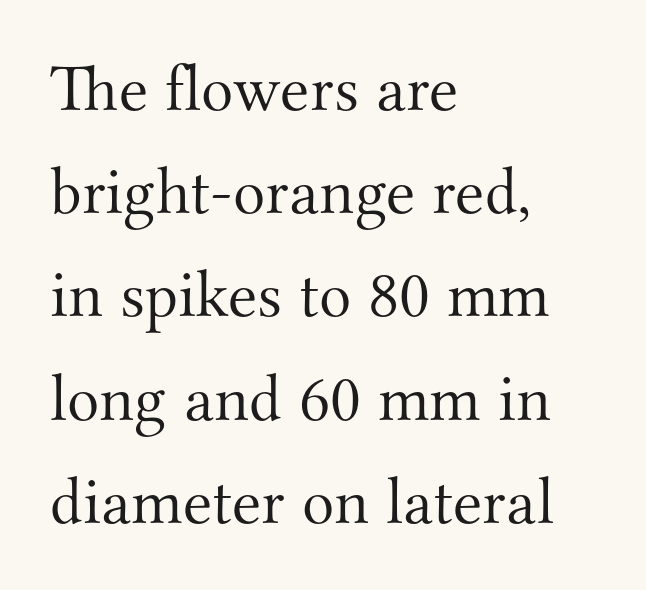
These lines sit exactly where default settings would place them. The strip under each line holds only bare page. The rendering shows small feet on the letterforms — a serif design. The compositor pushed each line to the left boundary. Letters have the restrained weight of plain body copy at most.
